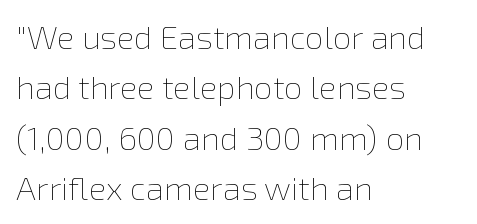
{"italic": "no", "bold": "no", "weight": "thin", "width": "normal", "x_height": "medium", "monospaced": "no", "underline": "no", "align": "left", "line_spacing": "normal", "line_spacing_ratio": 1.53, "letter_spacing": "normal", "letter_spacing_em": 0.0, "glyph_px": 33}
